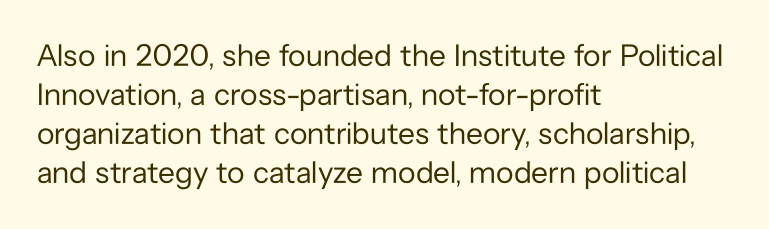
Q: Is the text bold? A: No.
Q: Is the text italic (slanted)? A: No, it is upright.
Q: Is the typeface a serif or a sans-serif typeface? A: Sans-serif.
Q: Is the text underlined? A: No.
Q: How is the paragraph aligned? A: Left-aligned.
Q: Is the spacing between letters normal or unusually wide? A: Normal.
Q: Is the spacing between lines tight, normal or loose? A: Normal.
Q: Width (condensed, normal, or wide)? A: Normal.
Q: Stroke contrast? A: Low.
Q: x-height? A: Medium.
Q: Monospaced? A: No.
